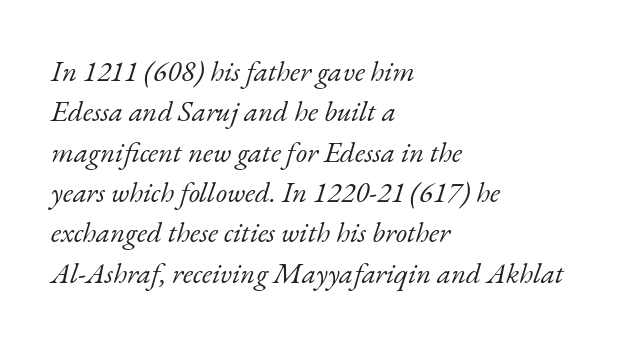
The image shows 29 px light serif type, italic (leaning right); set left-aligned, normal line spacing (1.39x), normal letter spacing, not underlined; low stroke contrast and a small x-height.
